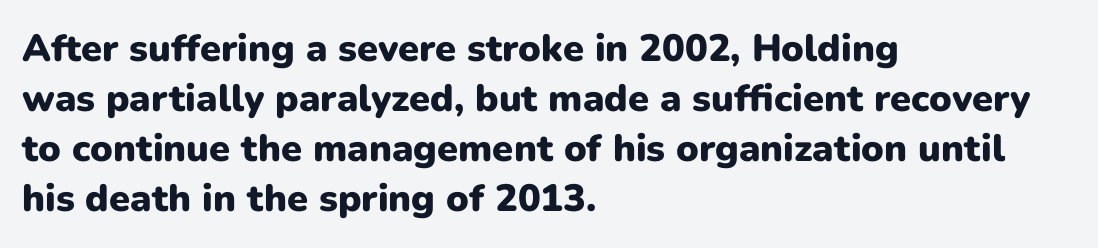
Typeset ragged right — the left edge is the straight one. Does the leading feel generous? No, just average. Strokes here are thick enough to call this a true bold. The passage shown is typed in a proportional face where columns would drift.
